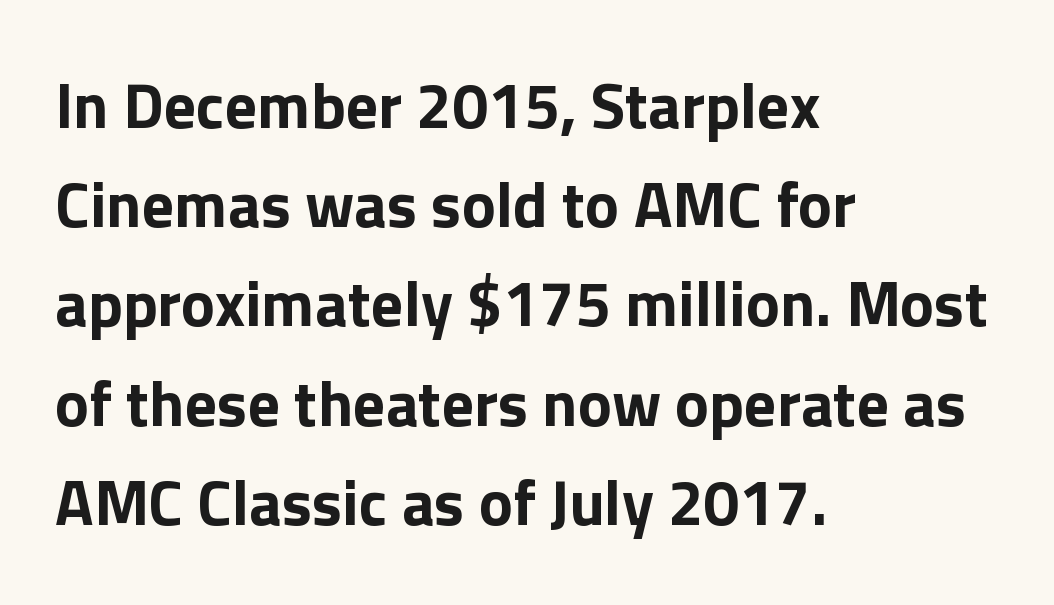
The type family on display is of the sans-serif kind. Is the letter spacing exaggerated? No — it looks like the ordinary default. Layout note: lines flush left. Is the type bold? Yes — the strokes are clearly thick and heavy. The glyphs are unaccompanied by any horizontal stroke below them. The rendering uses a moderate line-height, typical for paragraphs.
